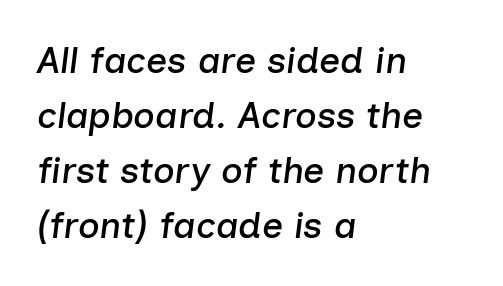
{"italic": "yes", "lean": "right", "slant_degrees": 7, "width": "normal", "stroke_contrast": "low", "x_height": "medium", "monospaced": "no", "underline": "no", "align": "left", "line_spacing": "normal", "line_spacing_ratio": 1.49, "letter_spacing": "normal", "letter_spacing_em": 0.0, "glyph_px": 37}
